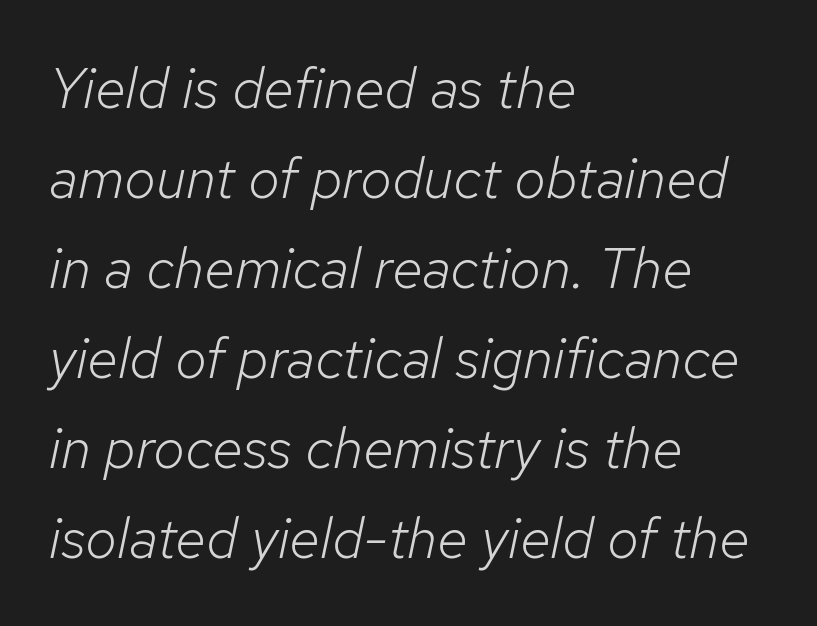
The image shows 57 px light type, italic (leaning right); set left-aligned, normal line spacing (1.58x), normal letter spacing, not underlined; low stroke contrast and a medium x-height.
